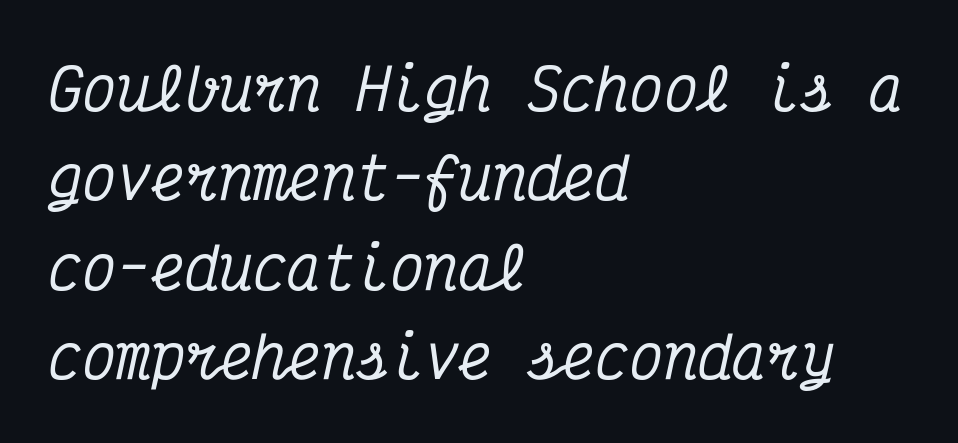
{"serif": "yes", "italic": "yes", "lean": "right", "slant_degrees": 12, "width": "condensed", "stroke_contrast": "medium", "x_height": "medium", "monospaced": "yes", "underline": "no", "align": "left", "line_spacing": "normal", "line_spacing_ratio": 1.57, "letter_spacing": "normal", "letter_spacing_em": 0.0, "glyph_px": 57}
